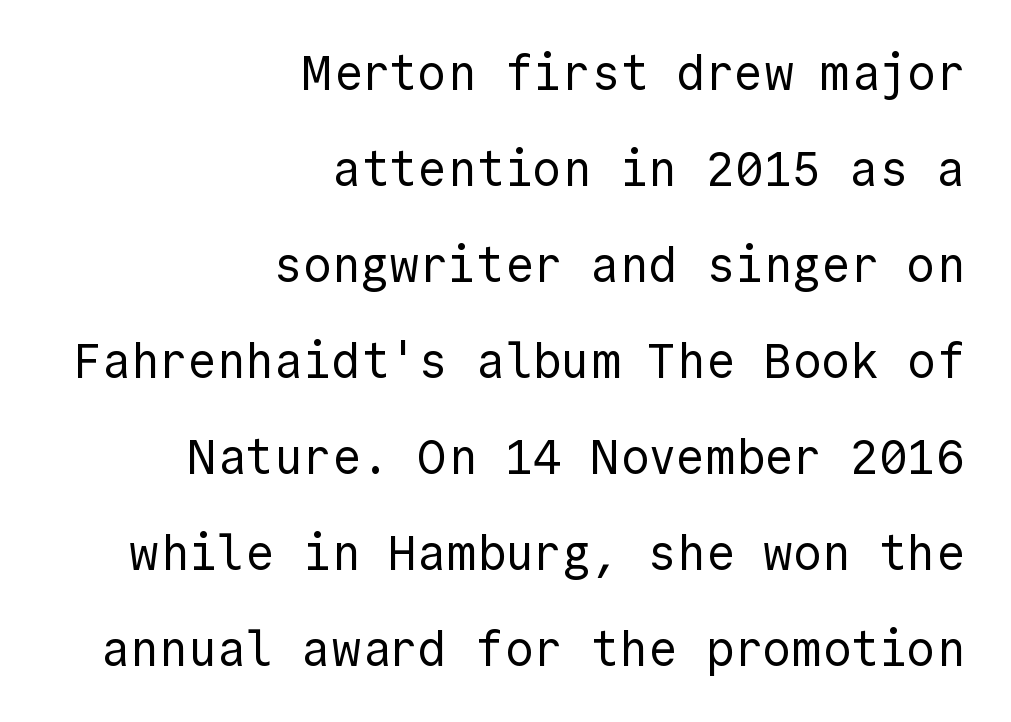
The image shows 48 px regular-weight sans-serif type, upright, monospaced; set right-aligned, loose line spacing (2.0x), normal letter spacing, not underlined; a medium x-height.
